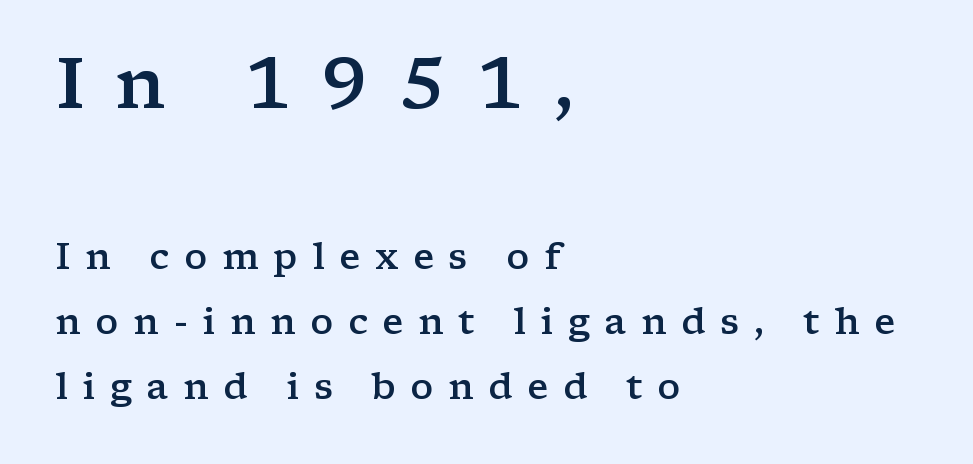
Q: Is the text bold? A: Semi-bold.
Q: Is the text italic (slanted)? A: No, it is upright.
Q: Is the typeface a serif or a sans-serif typeface? A: Serif.
Q: Is the text underlined? A: No.
Q: How is the paragraph aligned? A: Left-aligned.
Q: Is the spacing between letters normal or unusually wide? A: Unusually wide.
Q: Which block of text is set in a larger size, the first (top) or the second (bottom)? A: The first (top) one.
Q: Width (condensed, normal, or wide)? A: Wide.
Q: Stroke contrast? A: Low.
Q: x-height? A: Medium.
Q: Monospaced? A: No.
